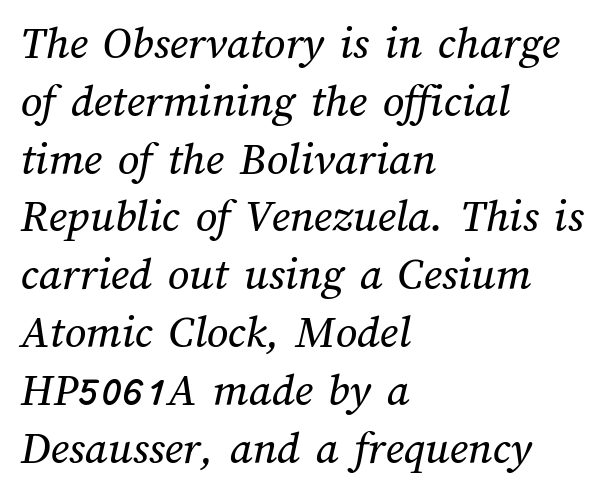
A typesetter would call this proportional, since set widths differ per character. Leftover space on each line is placed entirely after the last word. Characters follow at the spacing the type designer built in. Type without underlining.
